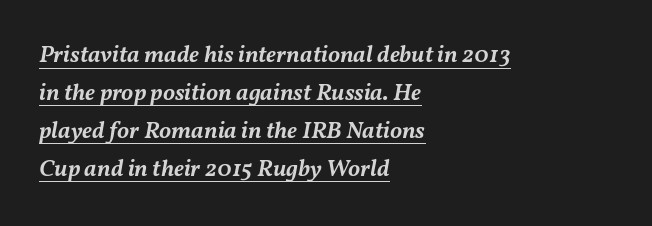
{"italic": "yes", "lean": "right", "slant_degrees": 11, "bold": "semi", "underline": "yes", "align": "left", "line_spacing": "normal", "line_spacing_ratio": 1.58, "letter_spacing": "normal", "letter_spacing_em": 0.0, "glyph_px": 24}
